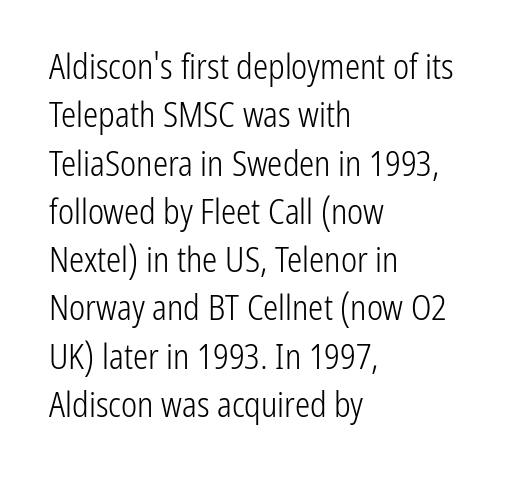
The paragraph shown leans on its left margin. Regarding serifs, this sample does without them. Honestly, the row spacing looks completely unremarkable. Honestly, the letter spacing is just normal — you wouldn't notice it. The letters advance in unequal steps, a hallmark of proportional type.
